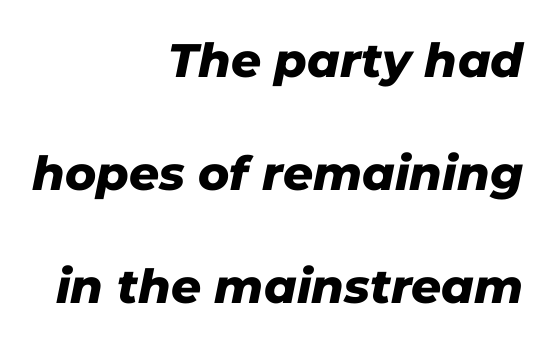
Glance below the letters and you will spot only blank space. Think of a printed novel: that variable character pitch is what you see here. The lines in this sample share a right terminus and differ only in where they begin. Leading is clearly above the norm, producing a sparse column.
